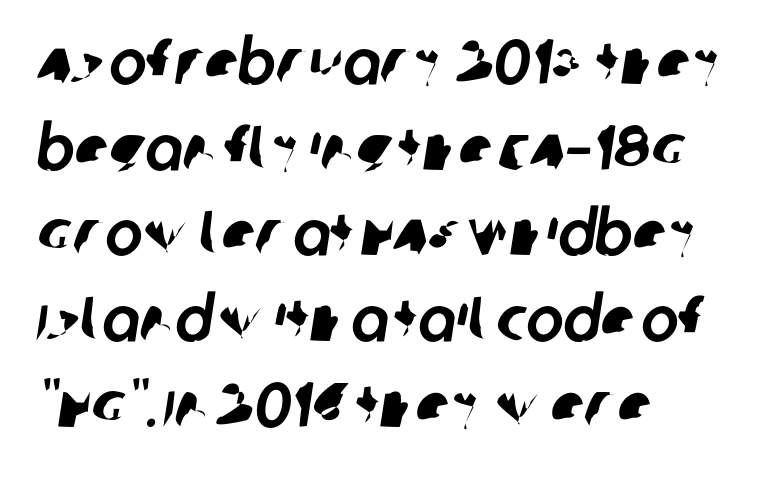
The image shows 63 px sans-serif type; set left-aligned, normal line spacing (1.36x), normal letter spacing, not underlined; low stroke contrast and a large x-height.
